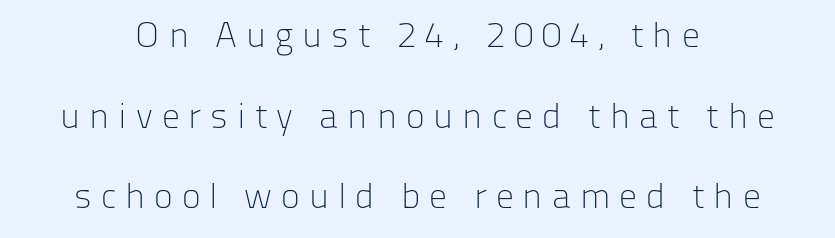
Someone cranked the tracking dial way up on this one. The glyphs in this specimen are sans serif. Each new line begins a long way beneath the previous one. Visually the block forms a symmetrical silhouette, jagged on both flanks.
